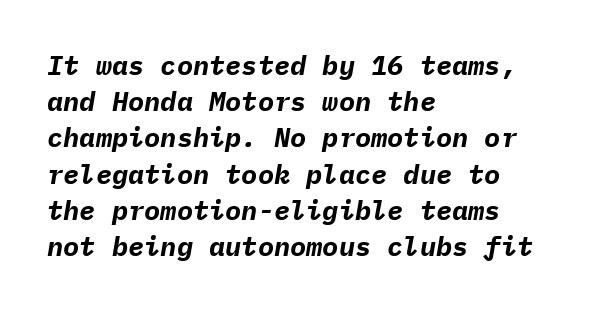
{"italic": "yes", "lean": "right", "slant_degrees": 9, "bold": "yes", "underline": "no", "align": "left", "line_spacing": "normal", "line_spacing_ratio": 1.34, "letter_spacing": "normal", "letter_spacing_em": 0.0, "glyph_px": 27}
